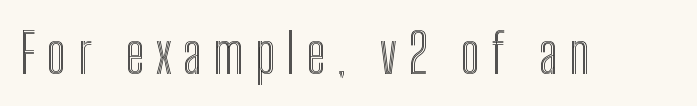
The foot of each line stays bare and open. Spacing between characters has been opened up far beyond the box default. Do the characters align in a grid? No, the font is proportional. No italicization has been applied; the sample stays upright.
